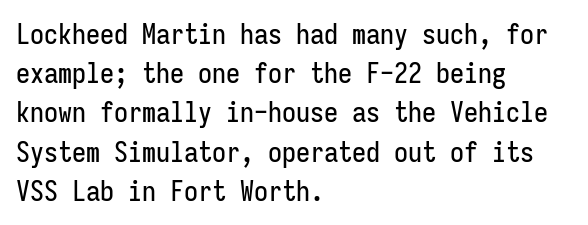
Q: Is the text italic (slanted)? A: No, it is upright.
Q: Is the typeface a serif or a sans-serif typeface? A: Sans-serif.
Q: Is the text underlined? A: No.
Q: How is the paragraph aligned? A: Left-aligned.
Q: Is the spacing between letters normal or unusually wide? A: Normal.
Q: Is the spacing between lines tight, normal or loose? A: Normal.
Q: Width (condensed, normal, or wide)? A: Condensed.
Q: Stroke contrast? A: Low.
Q: x-height? A: Medium.
Q: Monospaced? A: Yes.
